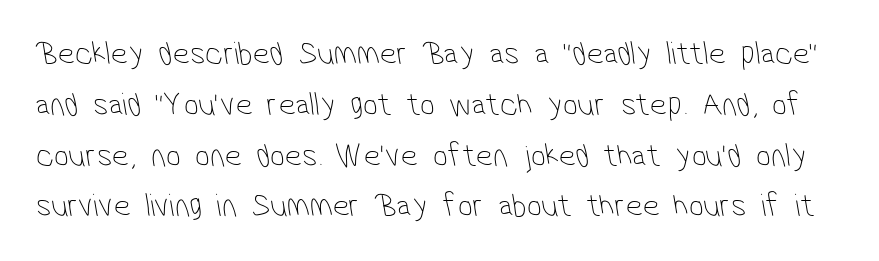
The image shows 33 px thin, condensed sans-serif type; set normal line spacing (1.54x), normal letter spacing, not underlined; low stroke contrast and a medium x-height.
